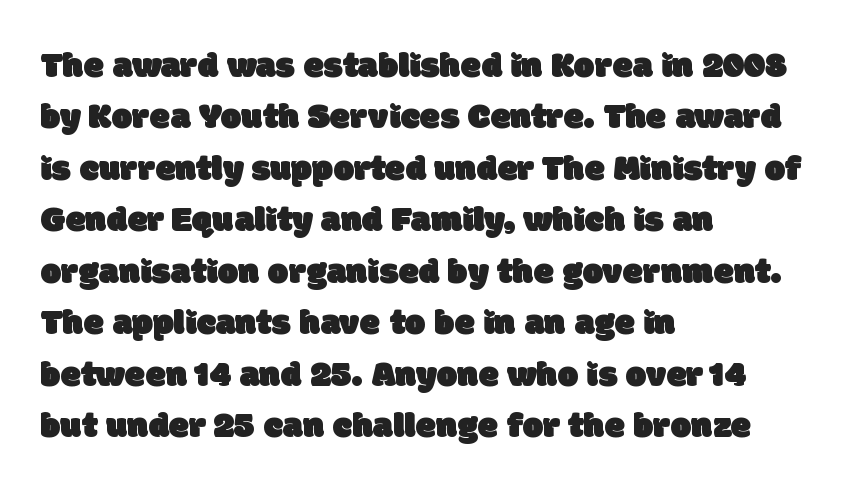
{"serif": "no", "width": "normal", "stroke_contrast": "low", "x_height": "large", "monospaced": "no", "underline": "no", "align": "left", "line_spacing": "normal", "line_spacing_ratio": 1.39, "letter_spacing": "normal", "letter_spacing_em": 0.0, "glyph_px": 37}
